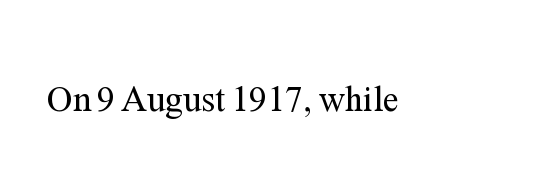
The image shows 36 px regular-weight serif type, upright; set normal letter spacing, not underlined; medium stroke contrast and a medium x-height.
